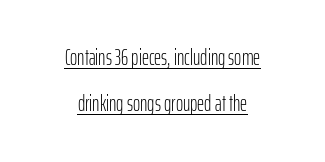
Q: Is the text bold? A: No.
Q: Is the text italic (slanted)? A: No, it is upright.
Q: Is the text underlined? A: Yes.
Q: How is the paragraph aligned? A: Centered.
Q: Is the spacing between letters normal or unusually wide? A: Normal.
Q: Is the spacing between lines tight, normal or loose? A: Loose.
